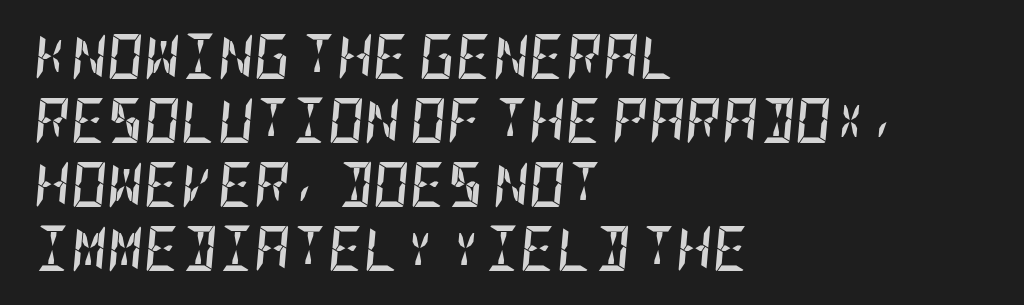
{"italic": "yes", "lean": "right", "slant_degrees": 5, "bold": "yes", "weight": "semibold", "width": "condensed", "stroke_contrast": "low", "x_height": "large", "underline": "no", "align": "left", "line_spacing": "normal", "line_spacing_ratio": 1.42, "letter_spacing": "normal", "letter_spacing_em": 0.0, "glyph_px": 45}
